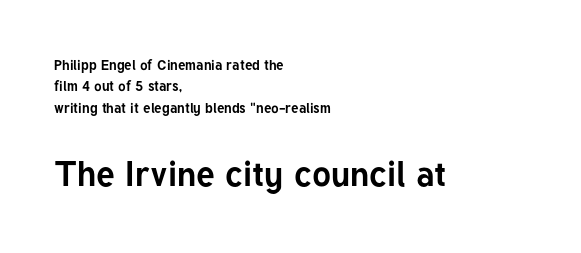
The typesetting leans heavy: a genuine bold. The glyphs in this specimen are sans serif. Line starts are locked; line ends wander. The letters sit at their default tracking, neither squeezed nor spread. Bare-footed words on every line.
